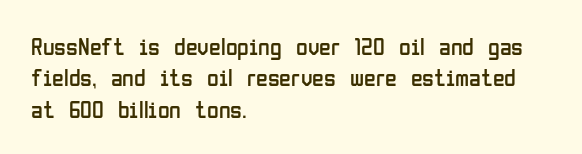
{"italic": "no", "bold": "no", "underline": "no", "align": "left", "line_spacing": "normal", "line_spacing_ratio": 1.31, "letter_spacing": "normal", "letter_spacing_em": 0.0, "glyph_px": 24}
